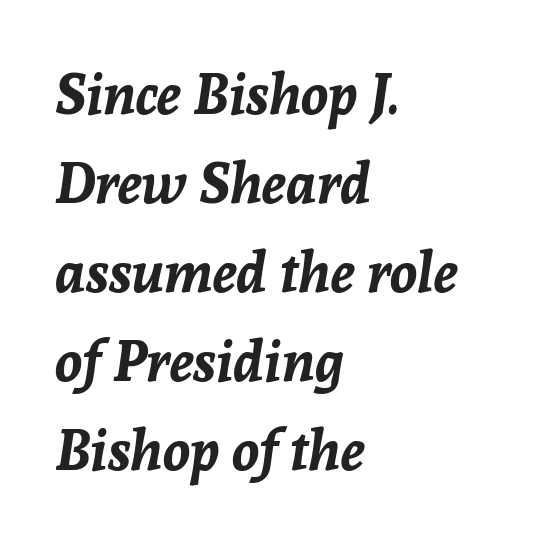
The image shows 56 px bold type, italic (leaning right); set left-aligned, normal line spacing (1.59x), normal letter spacing, not underlined; low stroke contrast and a medium x-height.
